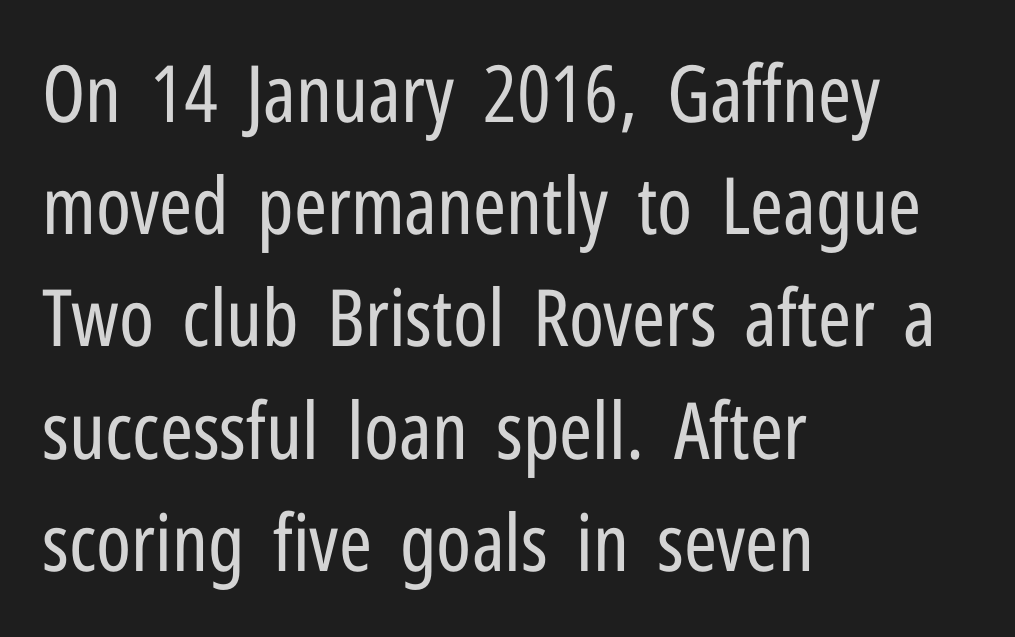
Q: Is the text bold? A: No.
Q: Is the text italic (slanted)? A: No, it is upright.
Q: Is the typeface a serif or a sans-serif typeface? A: Sans-serif.
Q: Is the text underlined? A: No.
Q: How is the paragraph aligned? A: Left-aligned.
Q: Is the spacing between letters normal or unusually wide? A: Normal.
Q: Is the spacing between lines tight, normal or loose? A: Normal.
Q: Width (condensed, normal, or wide)? A: Condensed.
Q: Stroke contrast? A: Low.
Q: x-height? A: Medium.
Q: Monospaced? A: No.
